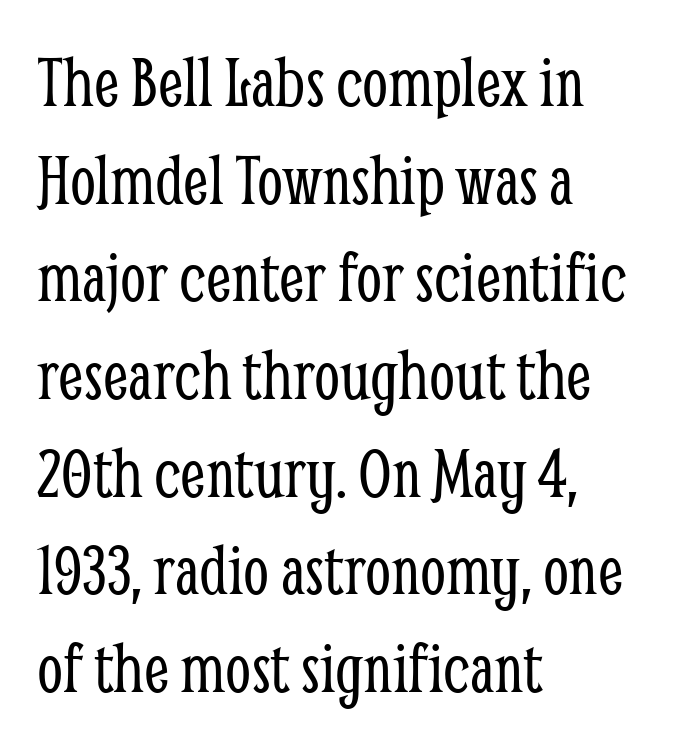
This is the regular roman posture of the typeface. Reading down the block, your eye returns to a fixed left position each line. Small tapered or slab feet sit at the stroke ends, so this counts as serif. Spacing verdict: proportional, widths tailored to each character. A clean baseline with only descenders dipping below it. Stems and bowls with no extra thickness — not bold.
